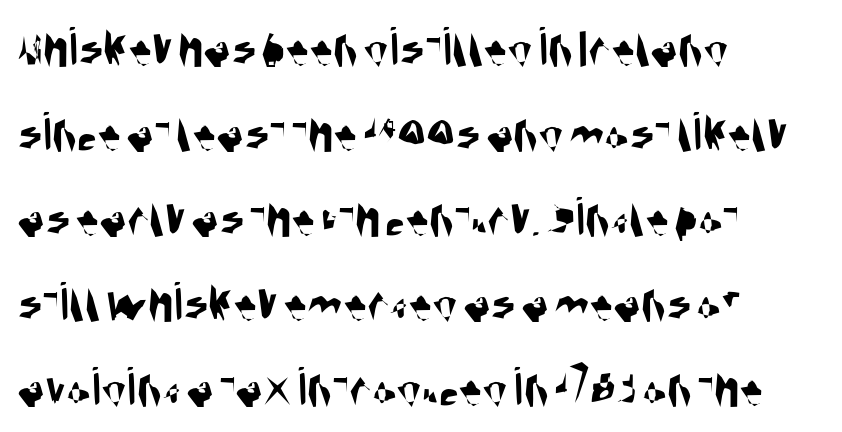
Q: Is the typeface a serif or a sans-serif typeface? A: Sans-serif.
Q: Is the text underlined? A: No.
Q: How is the paragraph aligned? A: Left-aligned.
Q: Is the spacing between letters normal or unusually wide? A: Normal.
Q: Is the spacing between lines tight, normal or loose? A: Normal.
Q: Width (condensed, normal, or wide)? A: Condensed.
Q: Stroke contrast? A: Medium.
Q: x-height? A: Large.
Q: Monospaced? A: No.
